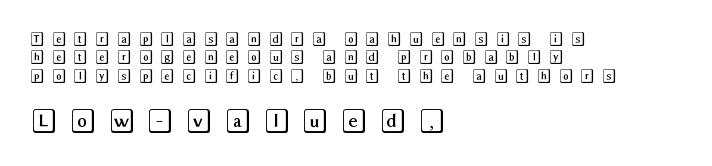
The image shows 25 px text type, upright; set left-aligned, normal line spacing (1.31x), unusually wide letter spacing (+0.45 em), not underlined; the second (bottom) block is 1.79x larger.
